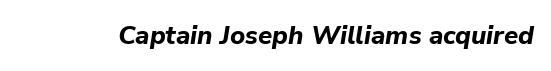
Q: Is the text bold? A: Yes.
Q: Is the text italic (slanted)? A: Yes, it leans right by about 9 degrees.
Q: Is the text underlined? A: No.
Q: Is the spacing between letters normal or unusually wide? A: Normal.
